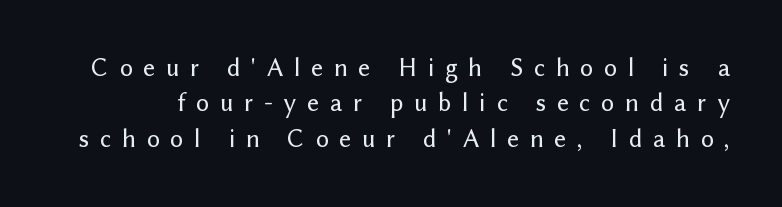
A bare baseline throughout the passage. The axis of the letterforms is exactly vertical. Interline gaps are of average width in this sample. A typesetter would call this heavily tracked-out type.
